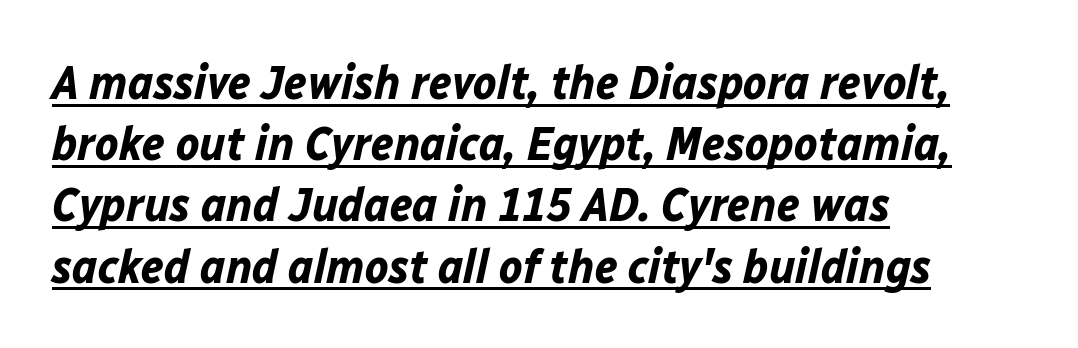
{"italic": "yes", "lean": "right", "slant_degrees": 12, "bold": "yes", "weight": "bold", "width": "normal", "stroke_contrast": "low", "x_height": "medium", "monospaced": "no", "underline": "yes", "align": "left", "line_spacing": "normal", "line_spacing_ratio": 1.25, "letter_spacing": "normal", "letter_spacing_em": 0.0, "glyph_px": 49}
